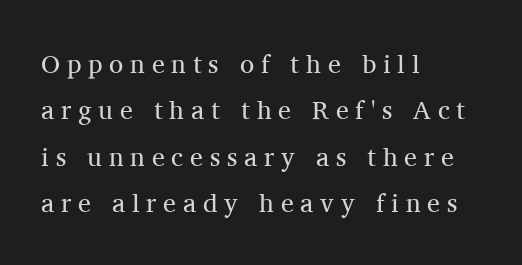
{"italic": "no", "bold": "no", "underline": "no", "align": "left", "line_spacing_ratio": 1.78, "letter_spacing": "wide", "letter_spacing_em": 0.26, "glyph_px": 26}
